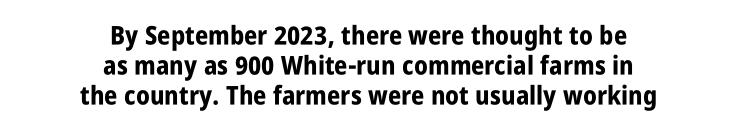
Q: Is the text bold? A: Yes.
Q: Is the text italic (slanted)? A: No, it is upright.
Q: Is the text underlined? A: No.
Q: How is the paragraph aligned? A: Centered.
Q: Is the spacing between letters normal or unusually wide? A: Normal.
